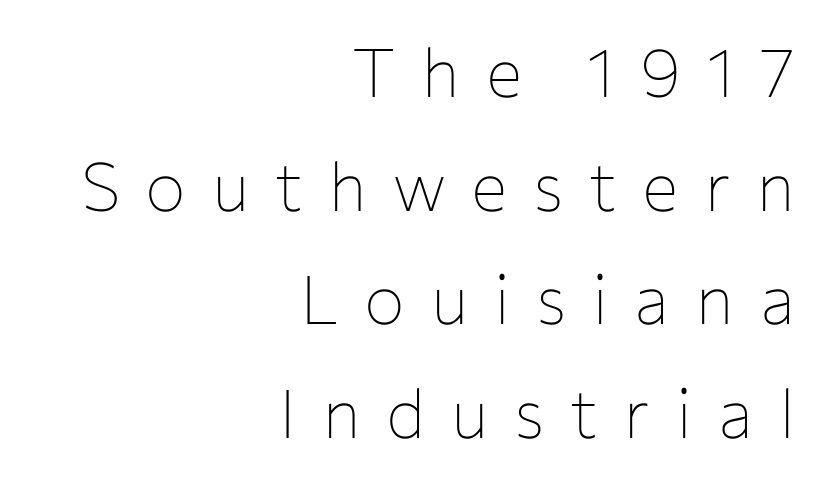
Q: Is the text bold? A: No.
Q: Is the text italic (slanted)? A: No, it is upright.
Q: Is the typeface a serif or a sans-serif typeface? A: Sans-serif.
Q: Is the text underlined? A: No.
Q: How is the paragraph aligned? A: Right-aligned.
Q: Is the spacing between letters normal or unusually wide? A: Unusually wide.
Q: Is the spacing between lines tight, normal or loose? A: Normal.
Q: Width (condensed, normal, or wide)? A: Normal.
Q: Stroke contrast? A: Low.
Q: x-height? A: Medium.
Q: Monospaced? A: No.
